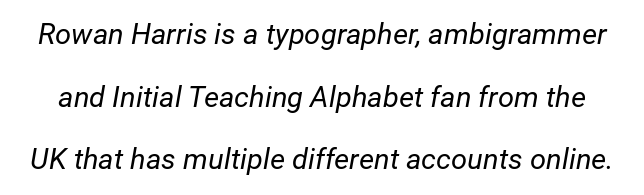
Posture: slanted. You could not count columns in this text — the font is proportionally spaced. Compared with typical paragraphs, the rows here are farther apart. The letterforms sit shoulder to shoulder at normal distance. Ink coverage per letter is moderate at most.
